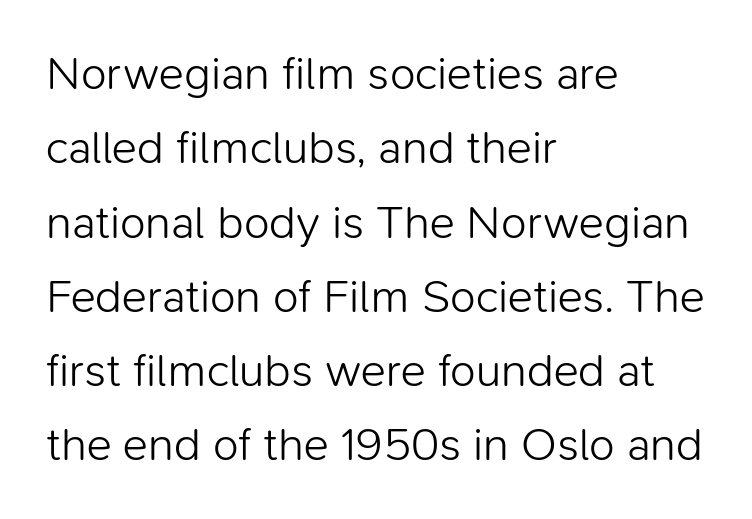
The image shows 47 px light sans-serif type, upright; set left-aligned, normal line spacing (1.58x), normal letter spacing, not underlined; low stroke contrast and a medium x-height.
